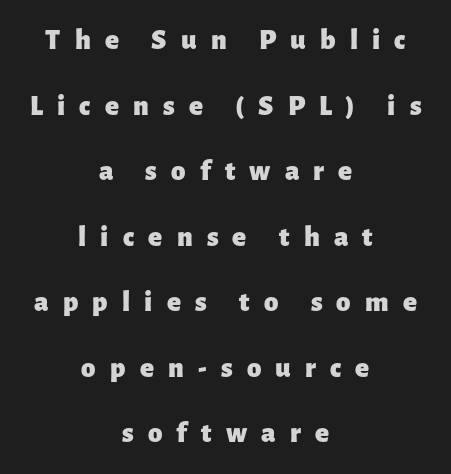
The image shows 29 px heavy sans-serif type, upright; set centered, loose line spacing (2.26x), unusually wide letter spacing (+0.49 em), not underlined; low stroke contrast and a medium x-height.
